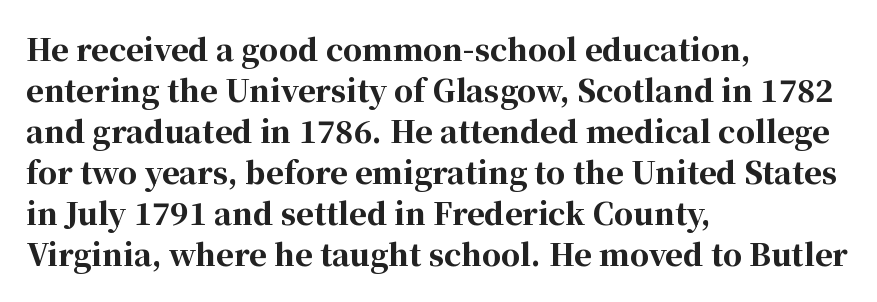
Q: Is the text bold? A: Yes.
Q: Is the text italic (slanted)? A: No, it is upright.
Q: Is the typeface a serif or a sans-serif typeface? A: Serif.
Q: Is the text underlined? A: No.
Q: How is the paragraph aligned? A: Left-aligned.
Q: Is the spacing between letters normal or unusually wide? A: Normal.
Q: Is the spacing between lines tight, normal or loose? A: Normal.
Q: Width (condensed, normal, or wide)? A: Normal.
Q: Stroke contrast? A: High.
Q: x-height? A: Medium.
Q: Monospaced? A: No.
